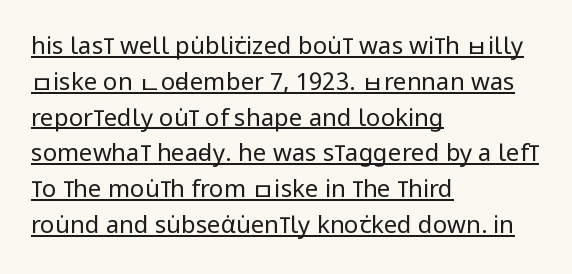
The image shows 24 px text type, upright; set left-aligned, normal line spacing (1.49x), normal letter spacing, underlined.
